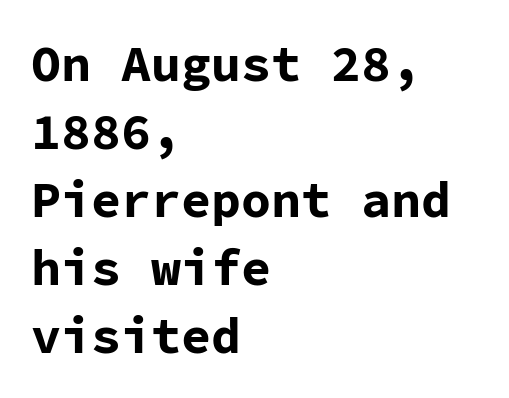
The font family rendered here belongs to the sans-serif group. Descenders are the only things crossing below the line. The rendering keeps characters at their native spacing. Think of a typewriter: that constant character pitch is what you see here. The strokes are fattened all the way to bold.
